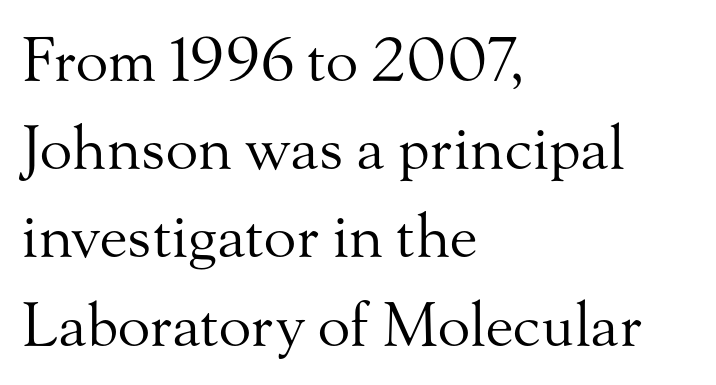
These lines are composed in type with serifs. A typesetter would mark this as roman, not italic. Vertical stems look standard width or narrower in stroke. Beneath every word, the page is bare. A typesetter would call this proportional, since set widths differ per character. What's the leading like? Ordinary, nothing unusual.
